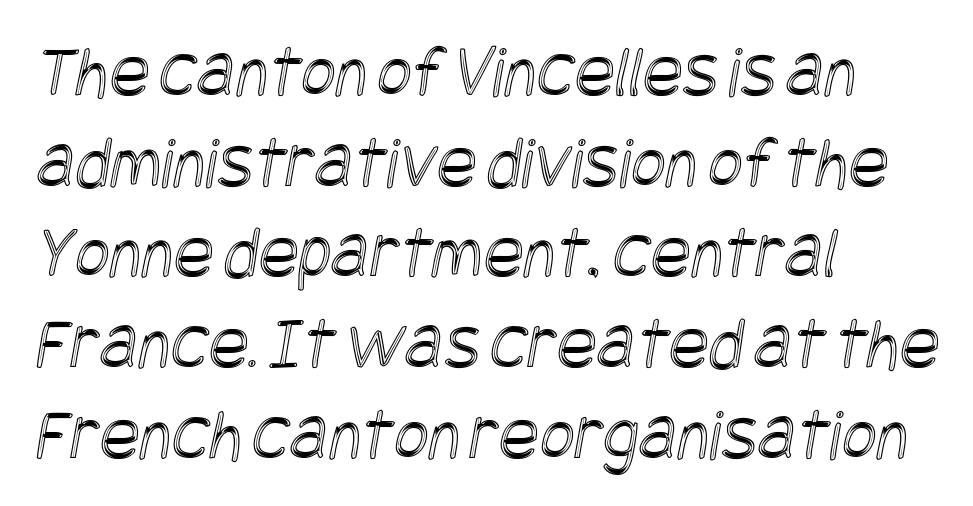
The rendering keeps characters at their native spacing. The passage shown is not underscored anywhere. A student would call this left alignment; a typographer would say flush left, rag right.
